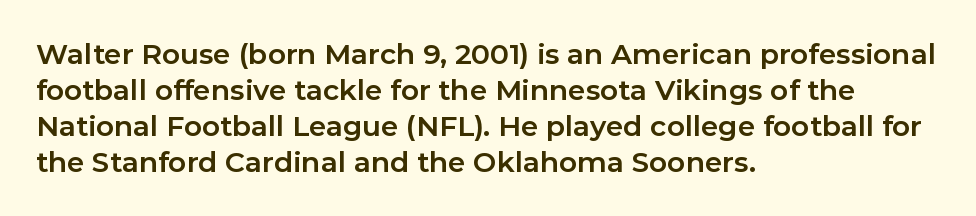
A student would call this left alignment; a typographer would say flush left, rag right. Caption: bold face, heavy strokes. Nope, not italic — everything's standing straight. Compared with typical paragraphs, the rows here are spaced about the same. Type style note: lacks serifs. Bare-footed words on every line.
